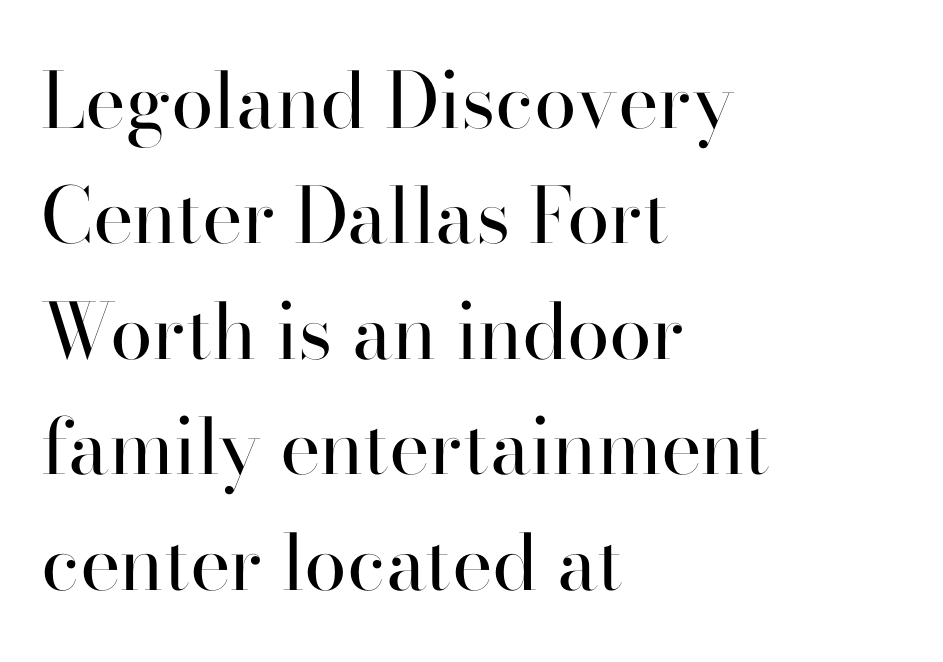
The image shows 77 px regular-weight serif type, upright; set left-aligned, normal line spacing (1.5x), normal letter spacing, not underlined; high stroke contrast and a small x-height.
